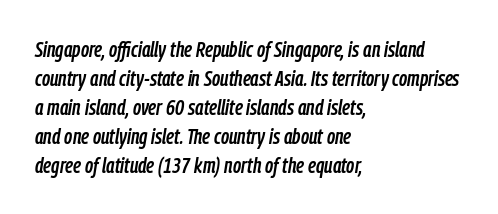
The image shows 22 px text type, italic (leaning right); set left-aligned, normal line spacing (1.32x), normal letter spacing, not underlined.
